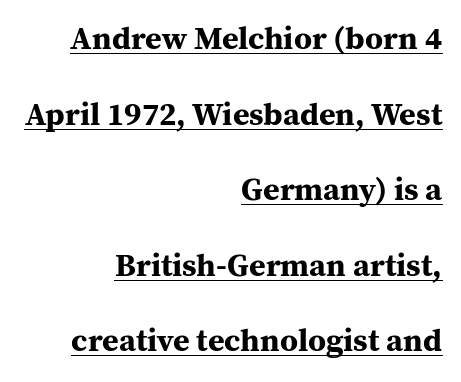
The image shows 32 px bold serif type, upright; set right-aligned, loose line spacing (2.36x), normal letter spacing, underlined; medium stroke contrast and a medium x-height.
